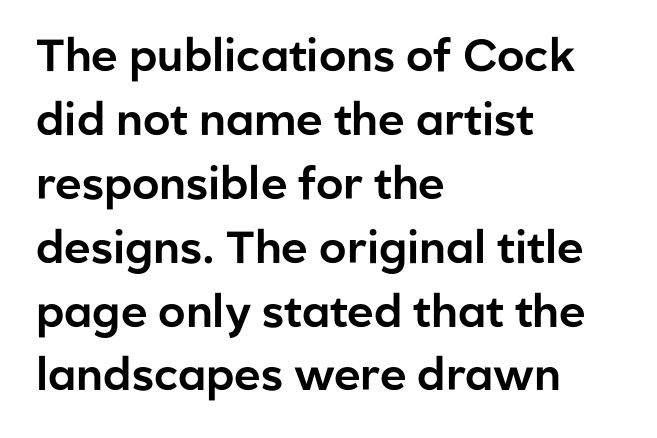
{"serif": "no", "italic": "no", "width": "normal", "stroke_contrast": "low", "x_height": "medium", "monospaced": "no", "underline": "no", "align": "left", "line_spacing": "normal", "line_spacing_ratio": 1.42, "letter_spacing": "normal", "letter_spacing_em": 0.0, "glyph_px": 45}
